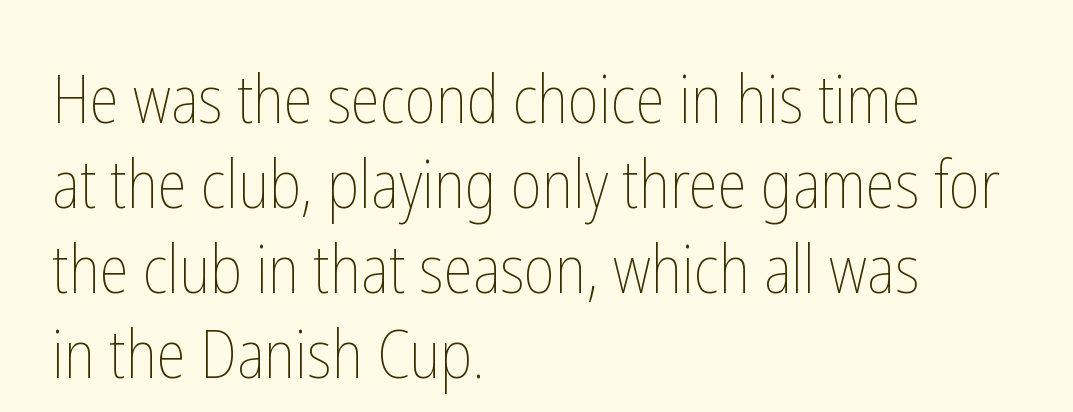
Standard letterfit; no display-style spreading of the glyphs. A typesetter would call this proportional, since set widths differ per character. Descender tails drop into unmarked territory. The lettering holds an erect, upright posture throughout.
